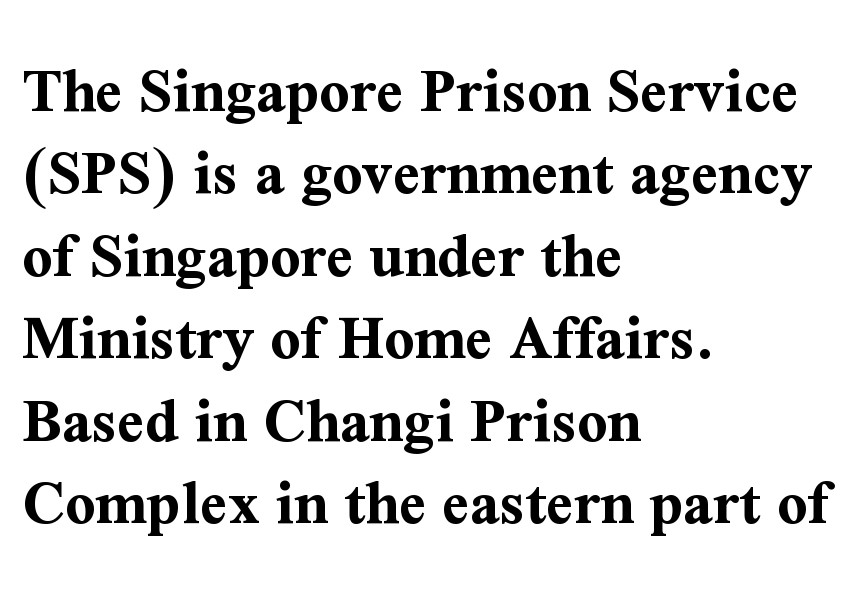
The image shows 66 px bold serif type, upright; set left-aligned, normal line spacing (1.25x), normal letter spacing, not underlined; medium stroke contrast and a medium x-height.
